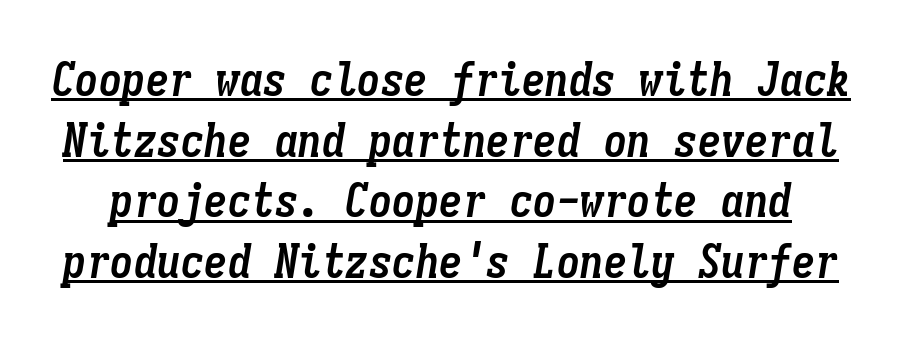
Typesetter's note: full bold, strokes at maximum text heaviness. The tracking reads as untouched default to a designer's eye. The passage shown is underscored from start to finish. Regular leading. Looking at the ascenders, they clearly lean.
